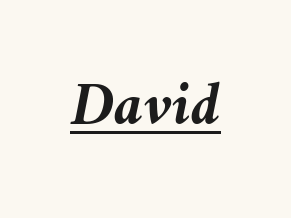
The image shows 62 px semibold type, italic (leaning left); set normal letter spacing, underlined; medium stroke contrast and a medium x-height.
